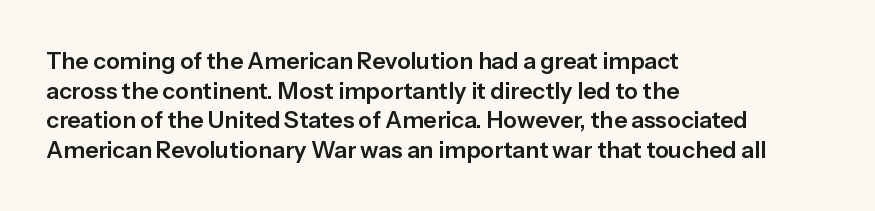
Descenders are the only things crossing below the line. A classic flush-left, rag-right setting is used for this passage. Upright lettering throughout. Quick note: interline space is typical. Letter spacing: default.
